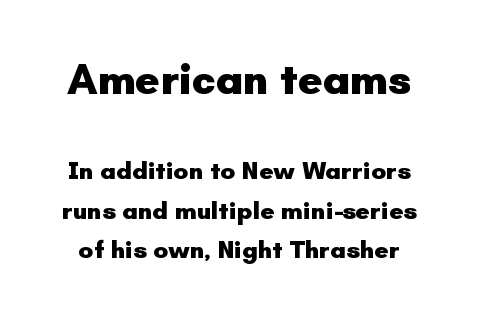
Q: Is the text bold? A: Yes.
Q: Is the text italic (slanted)? A: No, it is upright.
Q: Is the typeface a serif or a sans-serif typeface? A: Sans-serif.
Q: Is the text underlined? A: No.
Q: Is the spacing between letters normal or unusually wide? A: Normal.
Q: Is the spacing between lines tight, normal or loose? A: Normal.
Q: Which block of text is set in a larger size, the first (top) or the second (bottom)? A: The first (top) one.
Q: Width (condensed, normal, or wide)? A: Normal.
Q: Stroke contrast? A: Low.
Q: x-height? A: Small.
Q: Monospaced? A: No.
